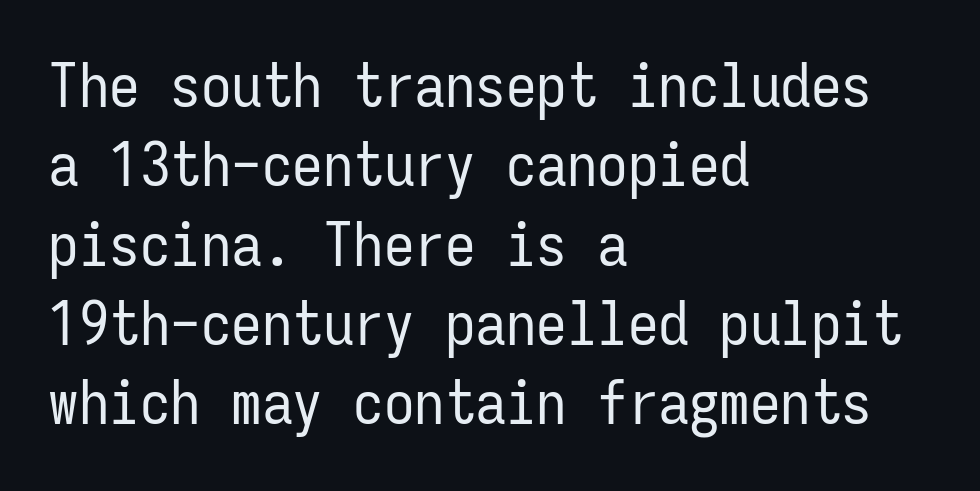
Q: Is the text bold? A: No.
Q: Is the text italic (slanted)? A: No, it is upright.
Q: Is the typeface a serif or a sans-serif typeface? A: Sans-serif.
Q: Is the text underlined? A: No.
Q: How is the paragraph aligned? A: Left-aligned.
Q: Is the spacing between letters normal or unusually wide? A: Normal.
Q: Is the spacing between lines tight, normal or loose? A: Normal.
Q: Width (condensed, normal, or wide)? A: Condensed.
Q: Stroke contrast? A: Low.
Q: x-height? A: Medium.
Q: Monospaced? A: Yes.
